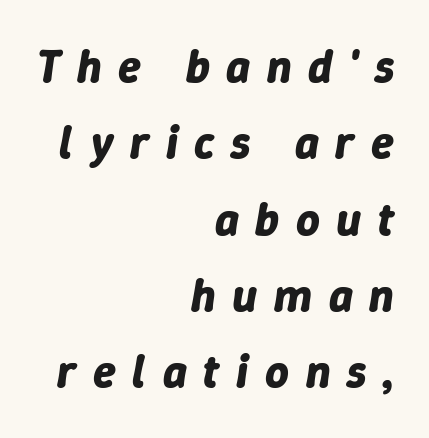
The image shows 46 px bold type, italic (leaning right); set right-aligned, normal line spacing (1.66x), unusually wide letter spacing (+0.36 em), not underlined; low stroke contrast and a medium x-height.
